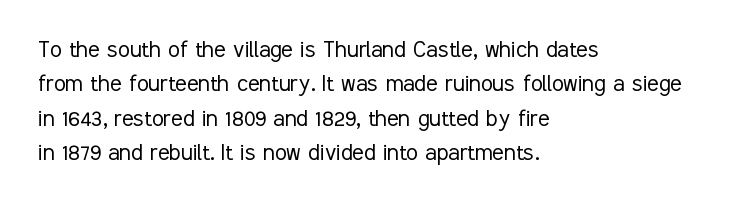
{"italic": "no", "bold": "no", "underline": "no", "align": "left", "line_spacing": "normal", "line_spacing_ratio": 1.27, "letter_spacing": "normal", "letter_spacing_em": 0.0, "glyph_px": 27}
